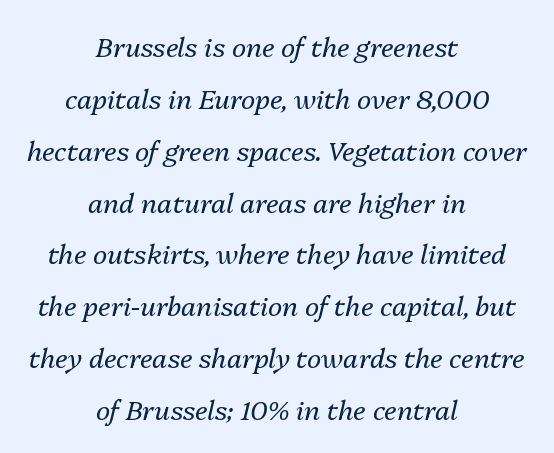
The image shows 27 px text type, italic (leaning right); set centered, loose line spacing (1.92x), normal letter spacing, not underlined.
